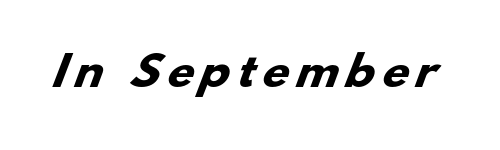
This sample uses a sans-serif face. The passage shown is typed in a proportional face where columns would drift. This sample uses expanded letter spacing, leaving extra air between glyphs. The strokes are fattened all the way to bold. Letters rest on an invisible, unmarked baseline.
